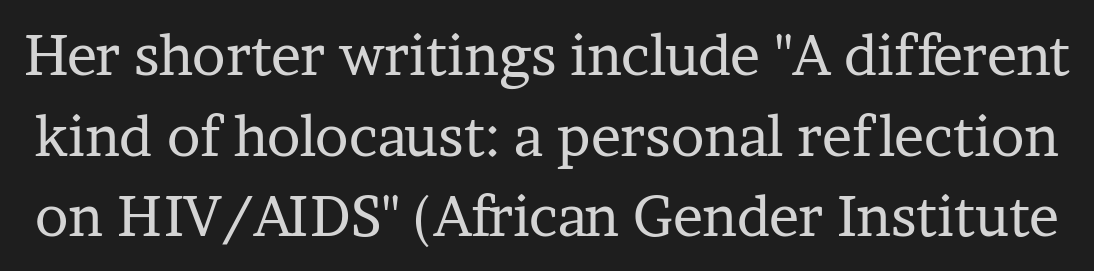
Q: Is the text bold? A: No.
Q: Is the text italic (slanted)? A: No, it is upright.
Q: Is the typeface a serif or a sans-serif typeface? A: Serif.
Q: Is the text underlined? A: No.
Q: Is the spacing between letters normal or unusually wide? A: Normal.
Q: Is the spacing between lines tight, normal or loose? A: Normal.
Q: Width (condensed, normal, or wide)? A: Normal.
Q: Stroke contrast? A: Low.
Q: x-height? A: Medium.
Q: Monospaced? A: No.
